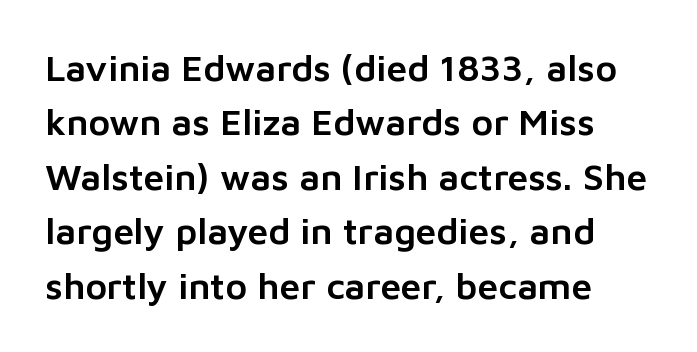
Quick note: interline space is typical. The typography opts for an upright posture over an oblique one. Think of a printed novel: that variable character pitch is what you see here. Decoration check: the copy has no underline. Caption: standard tracking, unaltered. A sans-serif font was chosen for this passage.
